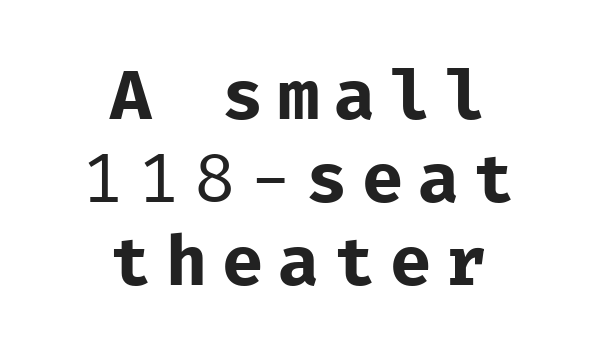
{"serif": "no", "italic": "no", "bold": "no", "weight": "regular", "width": "normal", "stroke_contrast": "low", "x_height": "medium", "monospaced": "yes", "underline": "no", "align": "center", "line_spacing_ratio": 1.2, "letter_spacing": "wide", "letter_spacing_em": 0.21, "glyph_px": 69}
